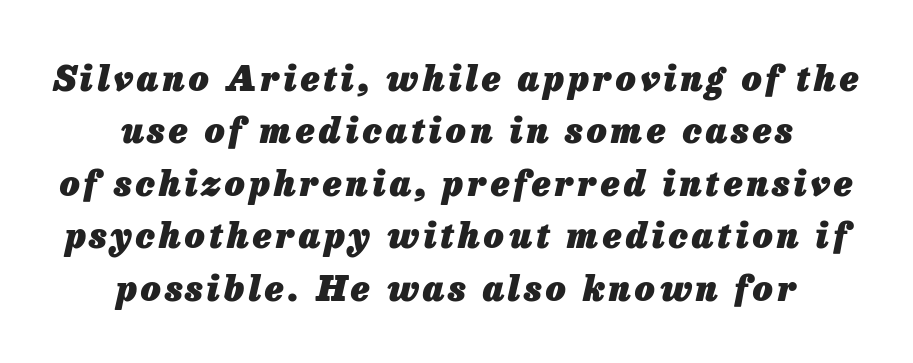
Q: Is the text bold? A: Yes.
Q: Is the text italic (slanted)? A: Yes, it leans right by about 13 degrees.
Q: Is the text underlined? A: No.
Q: How is the paragraph aligned? A: Centered.
Q: Is the spacing between lines tight, normal or loose? A: Normal.
Q: Width (condensed, normal, or wide)? A: Normal.
Q: Stroke contrast? A: Low.
Q: x-height? A: Medium.
Q: Monospaced? A: No.
